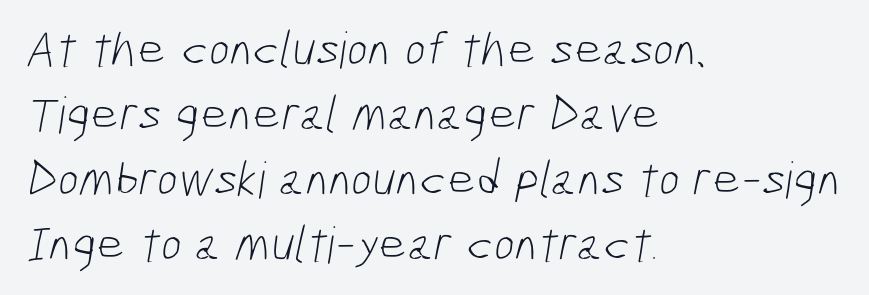
The image shows 50 px light, condensed sans-serif type; set left-aligned, normal line spacing (1.3x), normal letter spacing, not underlined; low stroke contrast and a medium x-height.
